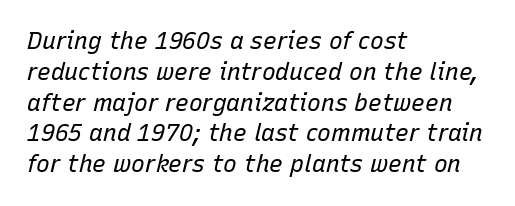
The image shows 23 px text type, italic (leaning right); set left-aligned, normal line spacing (1.34x), normal letter spacing, not underlined.
